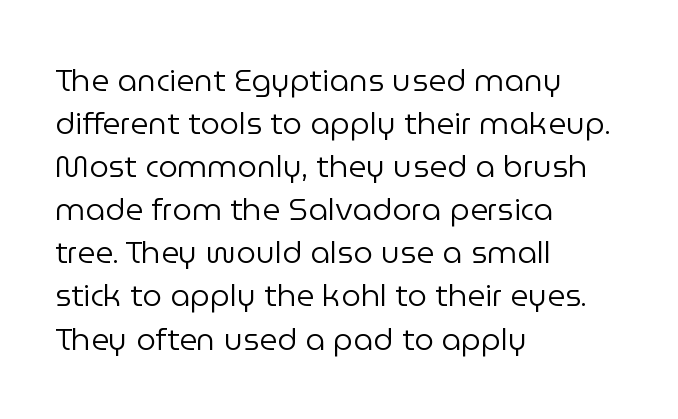
Q: Is the text bold? A: No.
Q: Is the text italic (slanted)? A: No, it is upright.
Q: Is the typeface a serif or a sans-serif typeface? A: Sans-serif.
Q: Is the text underlined? A: No.
Q: How is the paragraph aligned? A: Left-aligned.
Q: Is the spacing between letters normal or unusually wide? A: Normal.
Q: Is the spacing between lines tight, normal or loose? A: Normal.
Q: Width (condensed, normal, or wide)? A: Normal.
Q: Stroke contrast? A: Low.
Q: x-height? A: Medium.
Q: Monospaced? A: No.
